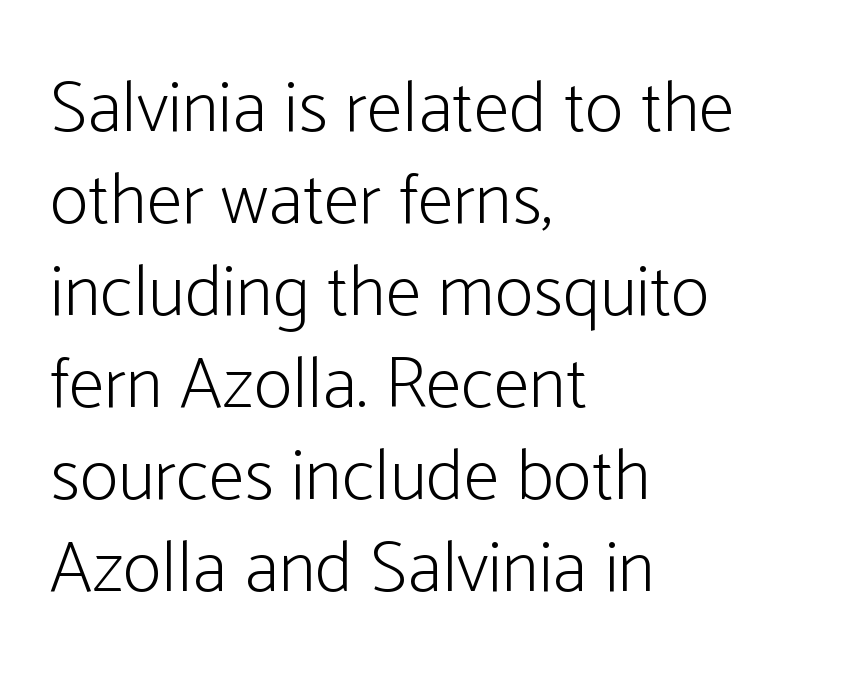
Q: Is the text bold? A: No.
Q: Is the text italic (slanted)? A: No, it is upright.
Q: Is the typeface a serif or a sans-serif typeface? A: Sans-serif.
Q: Is the text underlined? A: No.
Q: How is the paragraph aligned? A: Left-aligned.
Q: Is the spacing between letters normal or unusually wide? A: Normal.
Q: Is the spacing between lines tight, normal or loose? A: Normal.
Q: Width (condensed, normal, or wide)? A: Condensed.
Q: Stroke contrast? A: Low.
Q: x-height? A: Medium.
Q: Monospaced? A: No.
